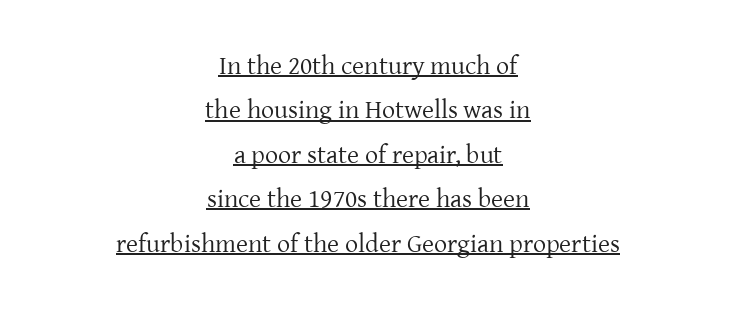
Short and long lines alike share a common midpoint. The lettering is marked with a stroke running underneath it. When letters stand straight like this, we call the style roman or upright. Ink coverage per letter is moderate at most. How are the letters spaced? Ordinarily, with no added tracking.
